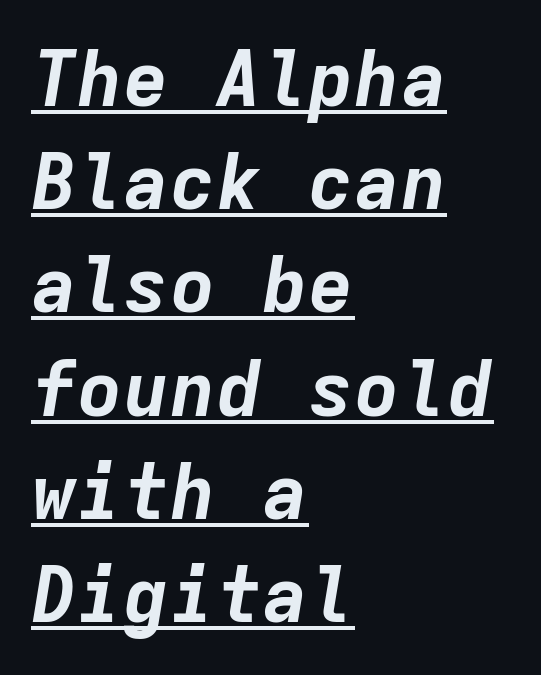
The passage shown is typed in a monospace face where columns stay perfectly aligned. When letters slant like this, we call the style italic. Caption: standard tracking, unaltered. This block has exactly the height ordinary leading produces.
